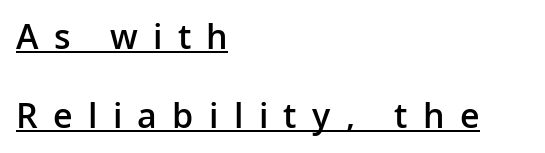
The image shows 34 px semibold sans-serif type, upright; set left-aligned, loose line spacing (2.32x), unusually wide letter spacing (+0.45 em), underlined; low stroke contrast and a medium x-height.
